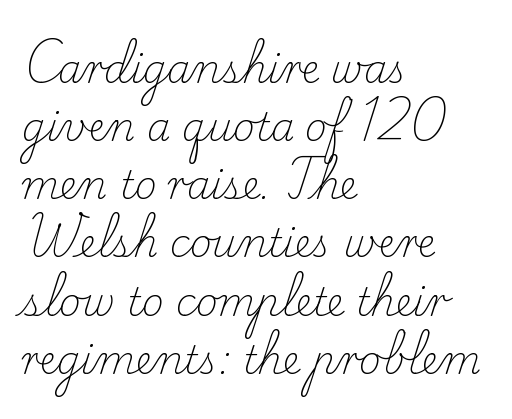
Q: Is the text bold? A: No.
Q: Is the text italic (slanted)? A: Yes.
Q: Is the typeface a serif or a sans-serif typeface? A: Serif.
Q: Is the text underlined? A: No.
Q: How is the paragraph aligned? A: Left-aligned.
Q: Is the spacing between letters normal or unusually wide? A: Normal.
Q: Is the spacing between lines tight, normal or loose? A: Normal.
Q: Width (condensed, normal, or wide)? A: Normal.
Q: Stroke contrast? A: Low.
Q: x-height? A: Small.
Q: Monospaced? A: No.
